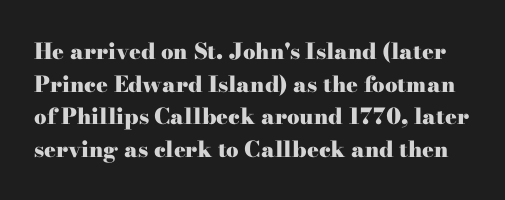
Q: Is the text bold? A: Yes.
Q: Is the text italic (slanted)? A: No, it is upright.
Q: Is the text underlined? A: No.
Q: Is the spacing between letters normal or unusually wide? A: Normal.
Q: Is the spacing between lines tight, normal or loose? A: Normal.
